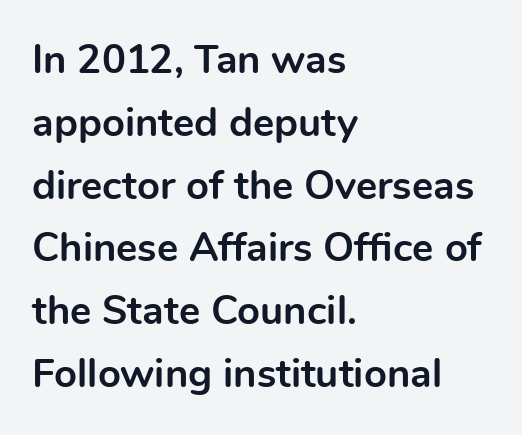
{"serif": "no", "italic": "no", "bold": "yes", "weight": "bold", "width": "normal", "x_height": "medium", "monospaced": "no", "underline": "no", "align": "left", "line_spacing": "normal", "line_spacing_ratio": 1.57, "letter_spacing": "normal", "letter_spacing_em": 0.0, "glyph_px": 40}
